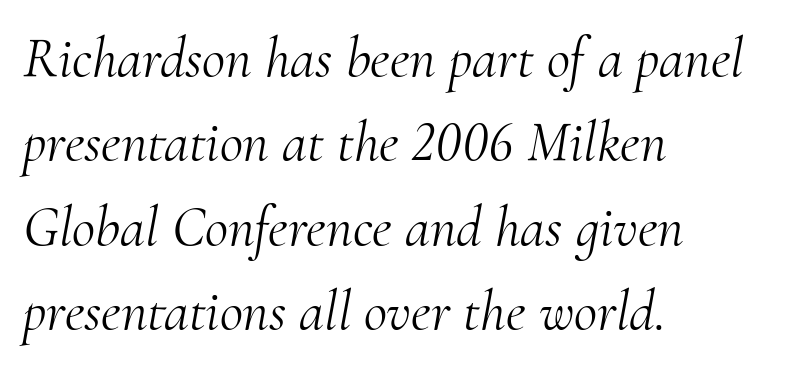
The image shows 57 px light serif type, italic (leaning right); set left-aligned, normal line spacing (1.48x), normal letter spacing, not underlined; medium stroke contrast and a small x-height.
